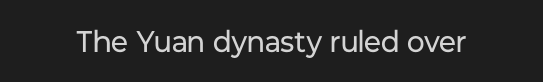
Nope, not italic — everything's standing straight. No letter is thick-stroked: the sample isn't bold. Plain, unruled lines of type. I'd call this a sans setting — the letters go barefoot. Here the designer chose a conventional face with non-uniform glyph widths. The tracking reads as untouched default to a designer's eye.
